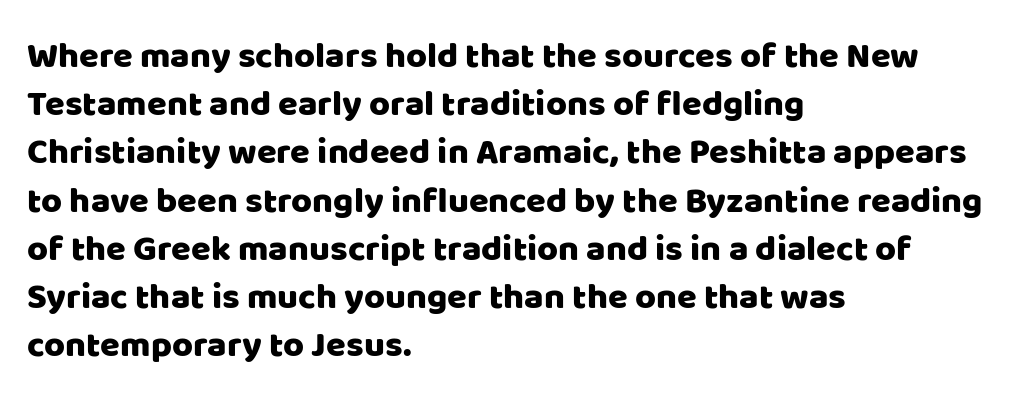
Q: Is the text italic (slanted)? A: No, it is upright.
Q: Is the typeface a serif or a sans-serif typeface? A: Sans-serif.
Q: Is the text underlined? A: No.
Q: How is the paragraph aligned? A: Left-aligned.
Q: Is the spacing between letters normal or unusually wide? A: Normal.
Q: Is the spacing between lines tight, normal or loose? A: Normal.
Q: Width (condensed, normal, or wide)? A: Normal.
Q: Stroke contrast? A: Low.
Q: x-height? A: Large.
Q: Monospaced? A: No.
